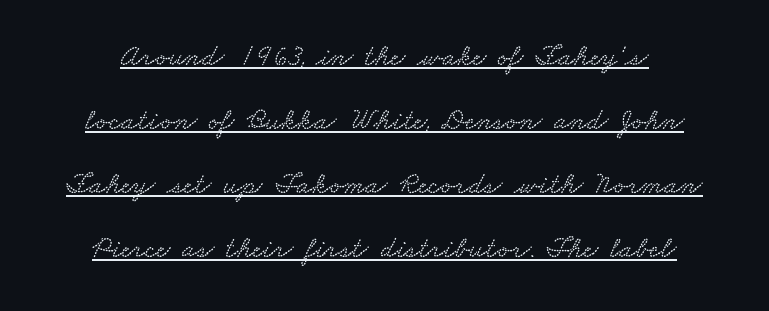
Each letter keeps its own natural width here, so spacing adapts to shape. Notice how a bar underscores the lettering throughout. Honestly, the rows look like they've been pulled way apart. Nobody touched the tracking dial on this one.
